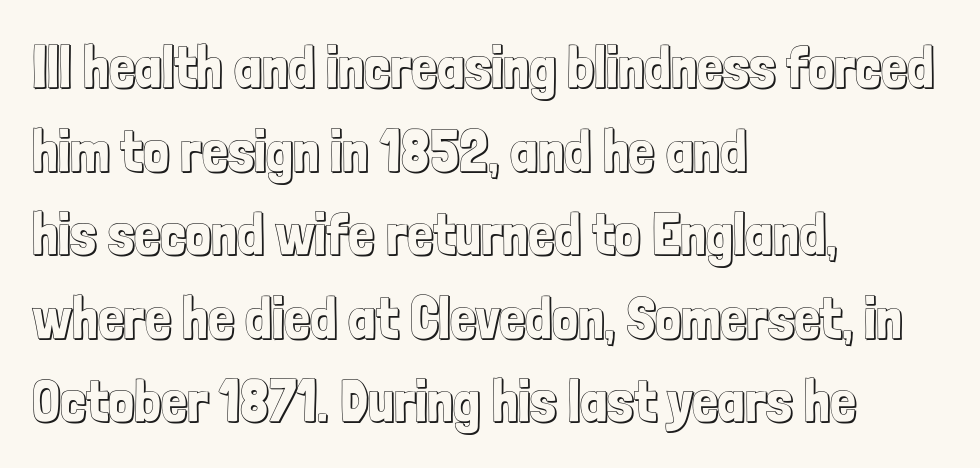
Leading: standard. Clear beneath every line of the passage. The rendering uses natural spacing where letterforms have individual widths. A roman cut, with each character standing at attention.
